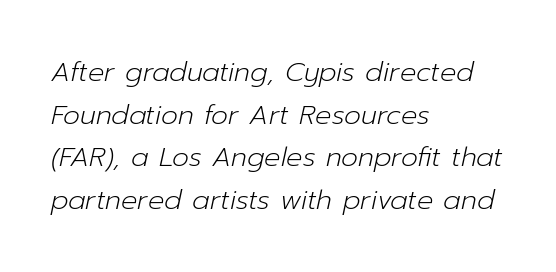
The image shows 27 px text type, italic (leaning right); set left-aligned, normal line spacing (1.58x), normal letter spacing, not underlined.
